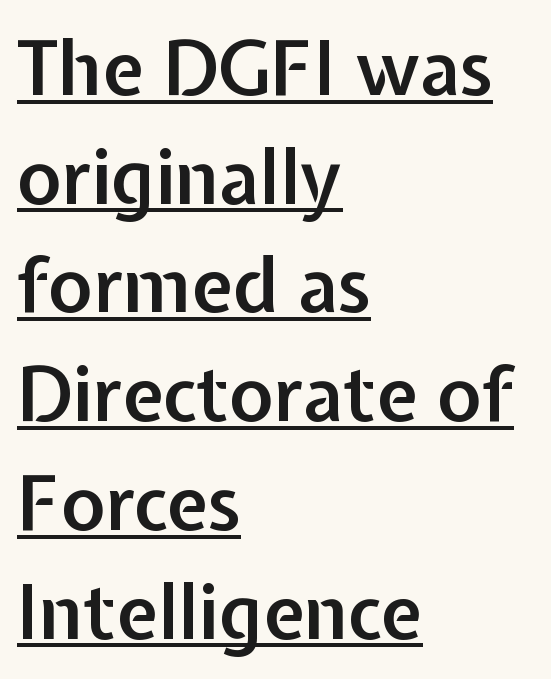
The image shows 75 px semibold sans-serif type, upright; set left-aligned, normal line spacing (1.45x), normal letter spacing, underlined; low stroke contrast and a medium x-height.
